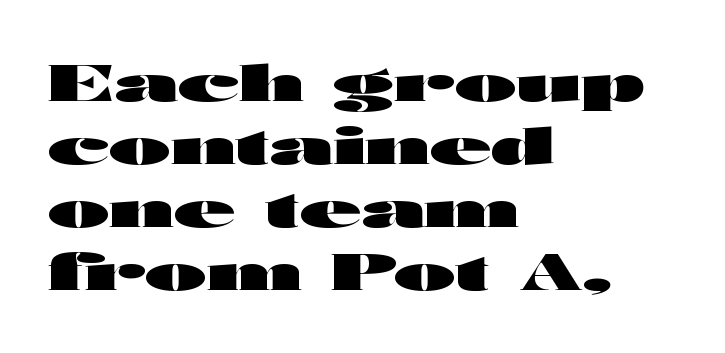
{"serif": "no", "italic": "no", "bold": "yes", "weight": "heavy", "width": "wide", "stroke_contrast": "high", "x_height": "medium", "monospaced": "no", "underline": "no", "align": "left", "line_spacing": "normal", "line_spacing_ratio": 1.26, "letter_spacing": "normal", "letter_spacing_em": 0.0, "glyph_px": 50}
